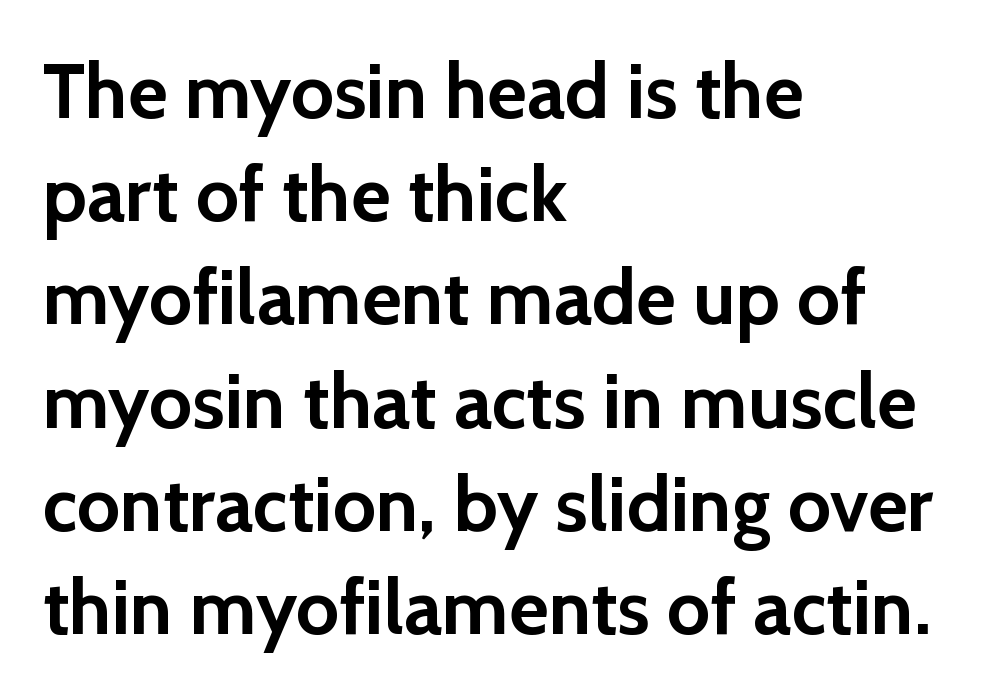
The image shows 77 px semibold sans-serif type, upright; set left-aligned, normal line spacing (1.34x), normal letter spacing, not underlined; a medium x-height.
